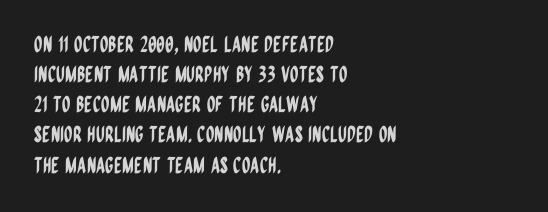
{"italic": "no", "underline": "no", "align": "left", "line_spacing": "normal", "line_spacing_ratio": 1.37, "letter_spacing": "normal", "letter_spacing_em": 0.0, "glyph_px": 22}
